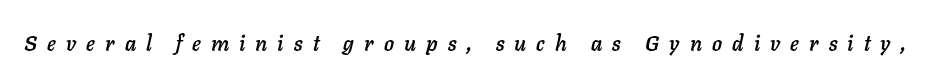
The type is letterspaced generously, with wide tracking. Style check: oblique. Bare-footed words on every line.
